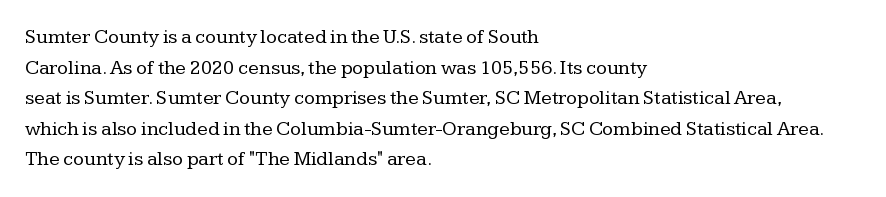
If you drew a line through each stem, it would be perfectly vertical. Students, observe: this is what conventionally led text looks like. Alignment: flush left. Decoration check: the copy has no underline.
